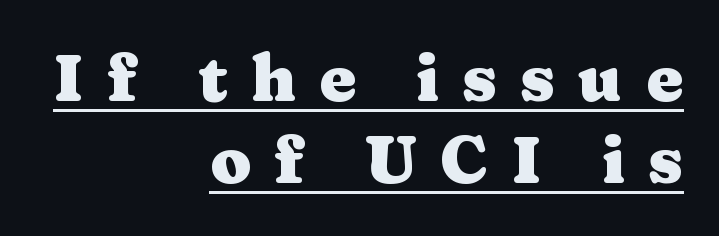
The image shows 66 px heavy, wide serif type, upright; set right-aligned, line spacing 1.24x, unusually wide letter spacing (+0.35 em), underlined; medium stroke contrast and a medium x-height.
